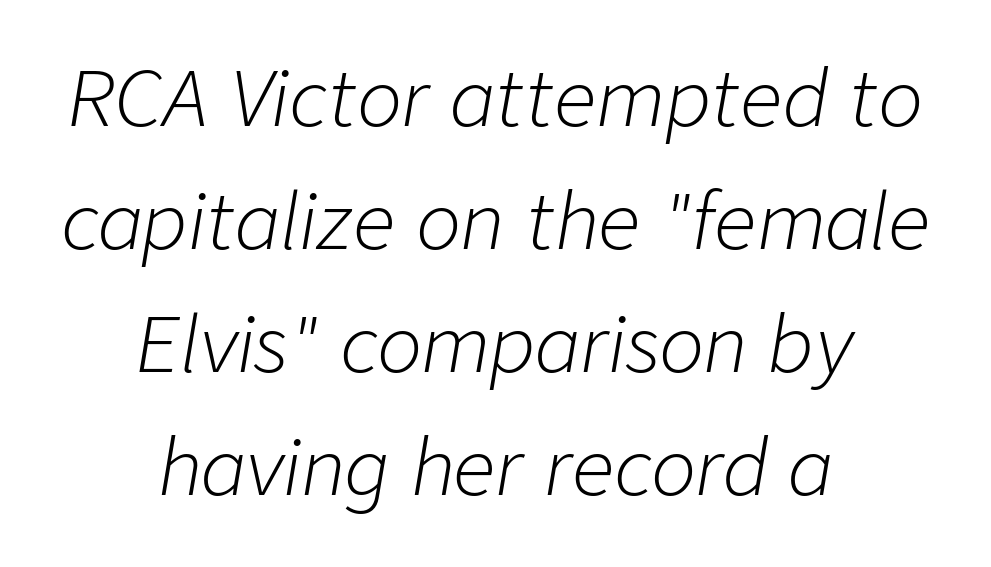
{"italic": "yes", "lean": "right", "slant_degrees": 9, "bold": "no", "weight": "light", "width": "normal", "stroke_contrast": "low", "x_height": "medium", "monospaced": "no", "underline": "no", "align": "center", "line_spacing": "normal", "line_spacing_ratio": 1.64, "letter_spacing": "normal", "letter_spacing_em": 0.0, "glyph_px": 75}
